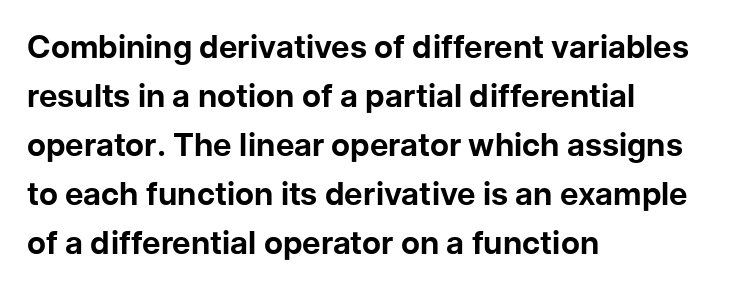
The string is rendered with underlining switched off. Successive baselines arrive at the customary interval. Tracking here is standard; glyphs follow each other at the usual distance. The setting favours the left margin, as ordinary paragraphs usually do.
